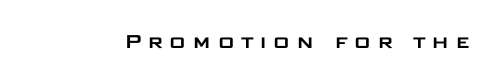
The image shows 24 px text type, upright; set unusually wide letter spacing (+0.22 em), not underlined.
